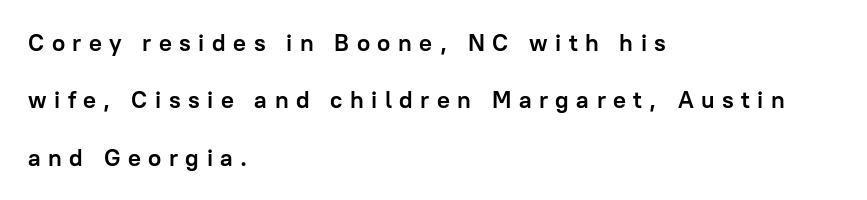
The image shows 24 px bold type, upright; set left-aligned, loose line spacing (2.39x), unusually wide letter spacing (+0.31 em), not underlined.
